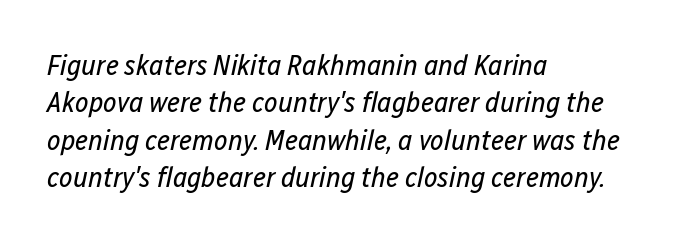
The image shows 29 px regular-weight, condensed type, italic (leaning right); set left-aligned, normal line spacing (1.29x), normal letter spacing, not underlined; low stroke contrast and a medium x-height.
